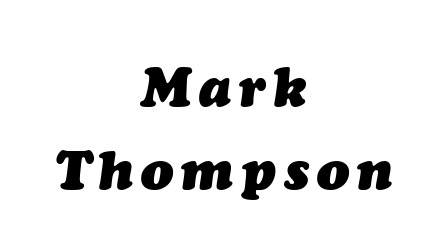
{"italic": "yes", "lean": "right", "slant_degrees": 7, "bold": "yes", "weight": "heavy", "width": "normal", "stroke_contrast": "medium", "x_height": "medium", "monospaced": "no", "underline": "no", "align": "center", "line_spacing": "normal", "line_spacing_ratio": 1.54, "glyph_px": 54}
